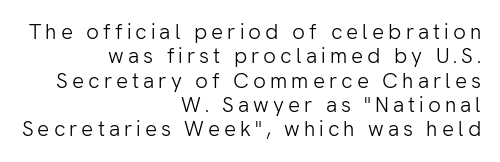
Unmarked baselines from the first word to the last. The letters look calm and open, with moderate or lighter stems. It's the straight-up-and-down kind of type. If you drew a ruler down the right edge, every line would touch it.
